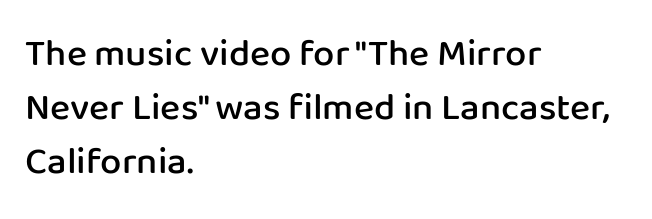
{"serif": "no", "italic": "no", "bold": "semi", "weight": "semibold", "width": "normal", "stroke_contrast": "low", "x_height": "medium", "monospaced": "no", "underline": "no", "align": "left", "line_spacing": "normal", "line_spacing_ratio": 1.42, "letter_spacing": "normal", "letter_spacing_em": 0.0, "glyph_px": 38}
